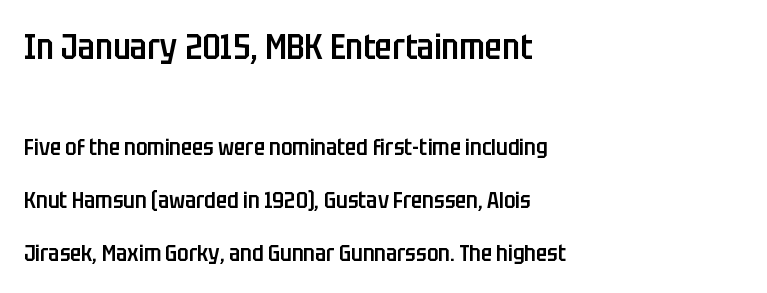
{"serif": "no", "italic": "no", "bold": "semi", "weight": "semibold", "width": "condensed", "stroke_contrast": "low", "x_height": "large", "monospaced": "no", "underline": "no", "align": "left", "line_spacing": "loose", "line_spacing_ratio": 2.3, "letter_spacing": "normal", "letter_spacing_em": 0.0, "larger_block": "first", "size_ratio": 1.52, "glyph_px": 35}
